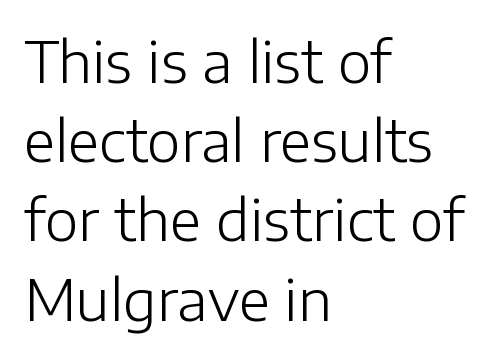
Q: Is the text bold? A: No.
Q: Is the text italic (slanted)? A: No, it is upright.
Q: Is the typeface a serif or a sans-serif typeface? A: Sans-serif.
Q: Is the text underlined? A: No.
Q: How is the paragraph aligned? A: Left-aligned.
Q: Is the spacing between letters normal or unusually wide? A: Normal.
Q: Is the spacing between lines tight, normal or loose? A: Normal.
Q: Width (condensed, normal, or wide)? A: Normal.
Q: Stroke contrast? A: Low.
Q: x-height? A: Medium.
Q: Monospaced? A: No.
